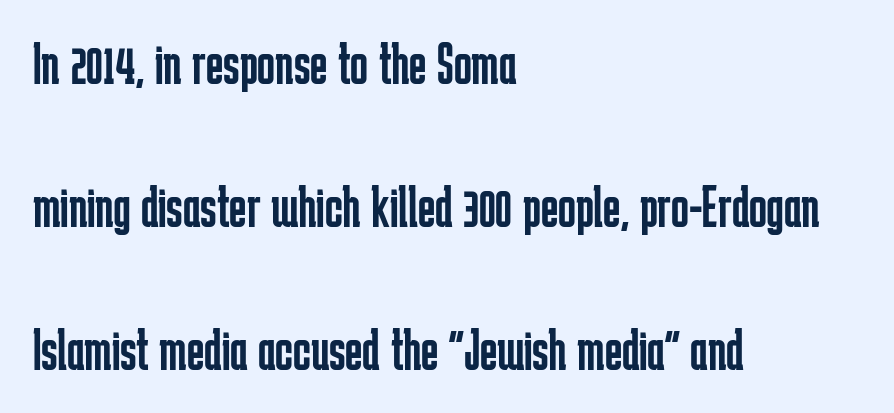
The image shows 59 px regular-weight, condensed sans-serif type, upright; set left-aligned, loose line spacing (2.42x), normal letter spacing, not underlined; low stroke contrast and a medium x-height.
